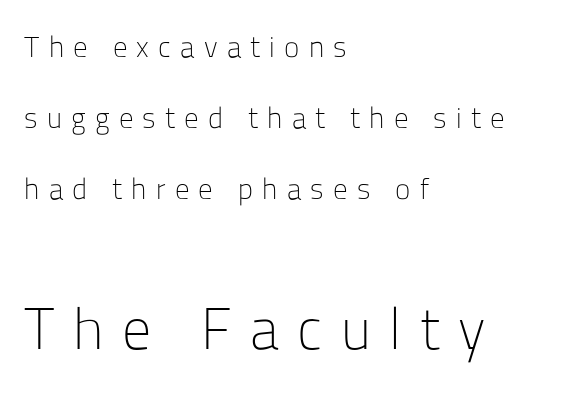
{"serif": "no", "italic": "no", "bold": "no", "weight": "light", "width": "normal", "stroke_contrast": "low", "x_height": "medium", "monospaced": "no", "underline": "no", "align": "left", "line_spacing": "loose", "line_spacing_ratio": 2.44, "letter_spacing": "wide", "letter_spacing_em": 0.32, "larger_block": "second", "size_ratio": 2.0, "glyph_px": 58}
